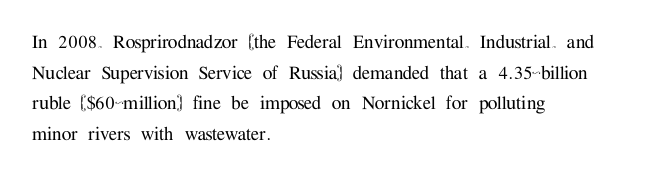
If you drew a line through each stem, it would be perfectly vertical. Honestly, the letter spacing is just normal — you wouldn't notice it. The words here are not underlined. Notice how the passage keeps a crisp vertical edge on the left only. Interline gaps are of average width in this sample.
